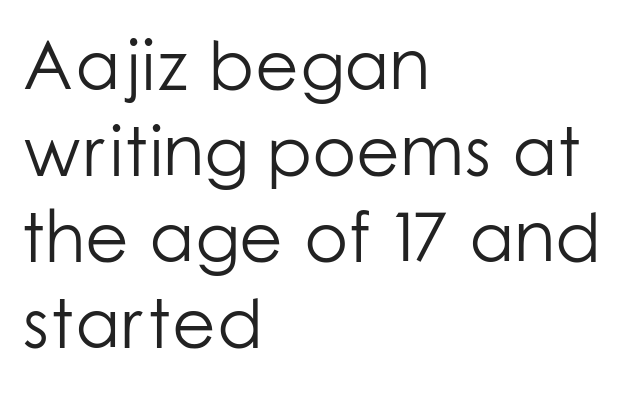
The passage shown is not underscored anywhere. Each line starts at the same left margin while the right side varies. The font sits on the lighter half of the weight spectrum, regular included. Grotesque or geometric, the face here clearly has no serifs. Ascenders rise straight up at ninety degrees.
